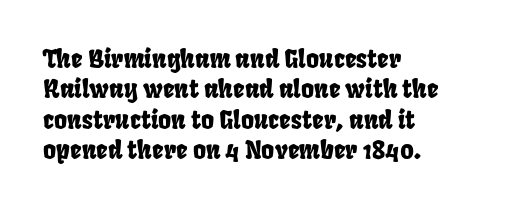
Q: Is the text underlined? A: No.
Q: How is the paragraph aligned? A: Left-aligned.
Q: Is the spacing between letters normal or unusually wide? A: Normal.
